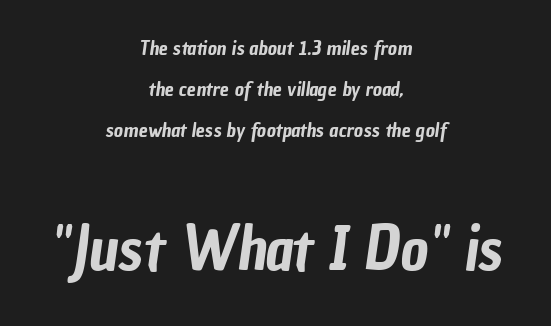
This rendering features lettering with no underline. Each letter's strokes conclude bluntly, with no projecting serifs. The line-height multiplier appears high, well above default. The typesetter chose a symmetrical, centered arrangement here.
